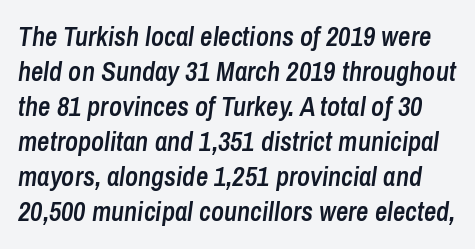
Q: Is the text bold? A: Semi-bold.
Q: Is the text italic (slanted)? A: Yes, it leans right by about 8 degrees.
Q: Is the text underlined? A: No.
Q: Is the spacing between letters normal or unusually wide? A: Normal.
Q: Is the spacing between lines tight, normal or loose? A: Normal.
